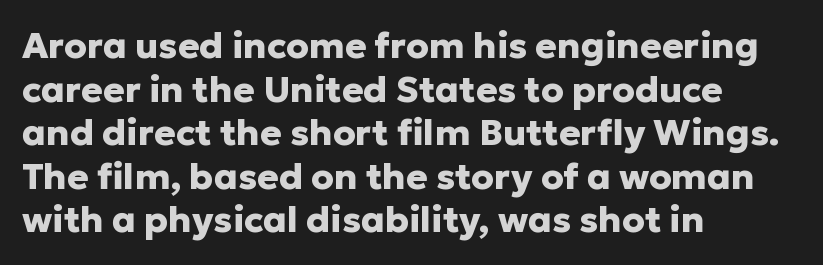
The typeface chosen for these lines omits serifs. Do the characters align in a grid? No, the font is proportional. Bare-footed words on every line. The letters are bold, with thick, heavy strokes.
